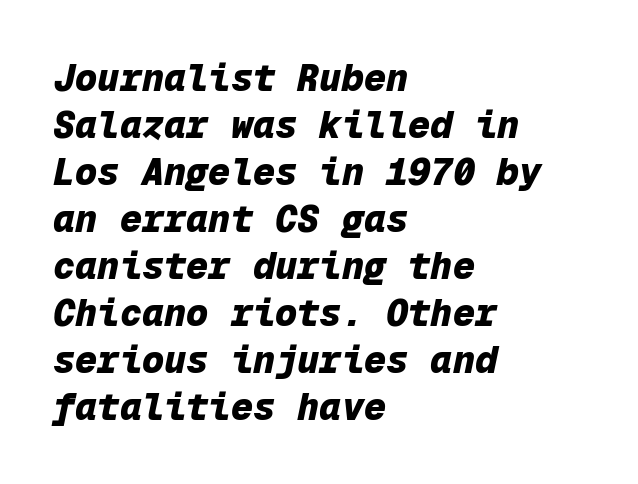
These lines are rendered in a fixed-pitch font. The rendering anchors every line to the left-hand side. In terms of leading, this rendering sits right in the middle. The passage shown leans; its letterforms are oblique. Emphasis by weight is at full strength: bold. Letter spacing: default.
